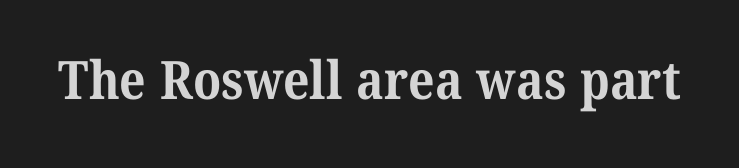
The image shows 53 px bold serif type; set normal letter spacing, not underlined; medium stroke contrast and a medium x-height.
